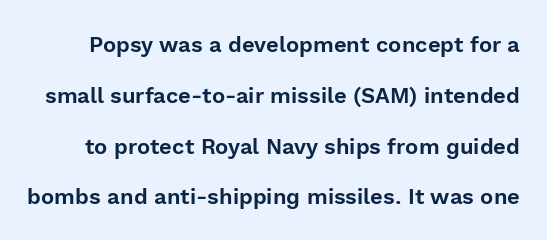
The image shows 22 px text type, upright; set loose line spacing (2.31x), normal letter spacing, not underlined.
